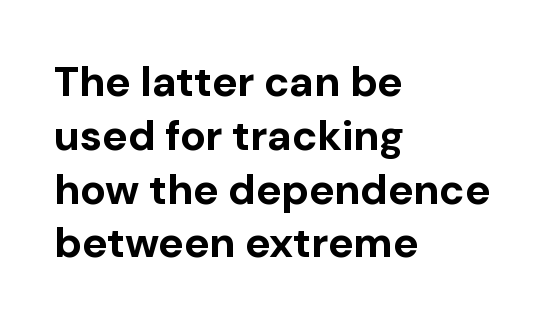
The image shows 42 px bold sans-serif type, upright; set left-aligned, normal line spacing (1.28x), normal letter spacing, not underlined; low stroke contrast and a medium x-height.
